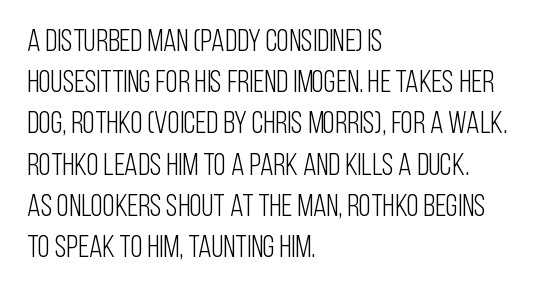
Q: Is the text bold? A: No.
Q: Is the text italic (slanted)? A: No, it is upright.
Q: Is the typeface a serif or a sans-serif typeface? A: Sans-serif.
Q: Is the text underlined? A: No.
Q: How is the paragraph aligned? A: Left-aligned.
Q: Is the spacing between letters normal or unusually wide? A: Normal.
Q: Is the spacing between lines tight, normal or loose? A: Normal.
Q: Width (condensed, normal, or wide)? A: Condensed.
Q: Stroke contrast? A: Low.
Q: x-height? A: Large.
Q: Monospaced? A: No.
